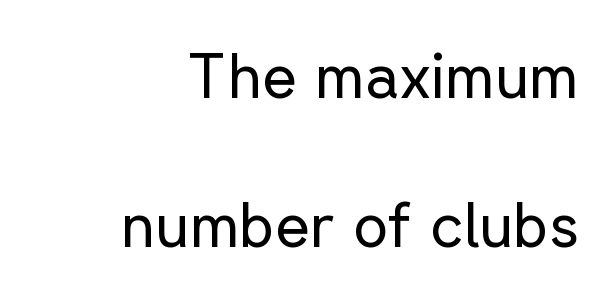
Q: Is the text bold? A: No.
Q: Is the text italic (slanted)? A: No, it is upright.
Q: Is the typeface a serif or a sans-serif typeface? A: Sans-serif.
Q: Is the text underlined? A: No.
Q: How is the paragraph aligned? A: Right-aligned.
Q: Is the spacing between letters normal or unusually wide? A: Normal.
Q: Is the spacing between lines tight, normal or loose? A: Loose.
Q: Width (condensed, normal, or wide)? A: Normal.
Q: Stroke contrast? A: Low.
Q: x-height? A: Medium.
Q: Monospaced? A: No.
